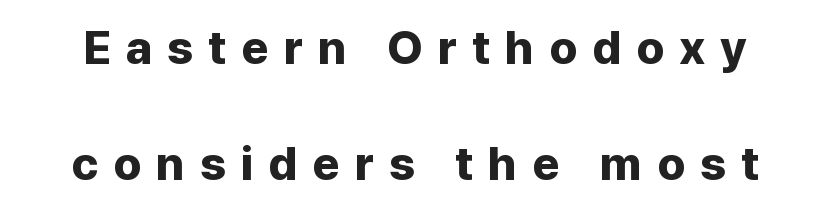
The image shows 47 px bold sans-serif type, upright; set loose line spacing (2.46x), unusually wide letter spacing (+0.32 em), not underlined; low stroke contrast and a medium x-height.
